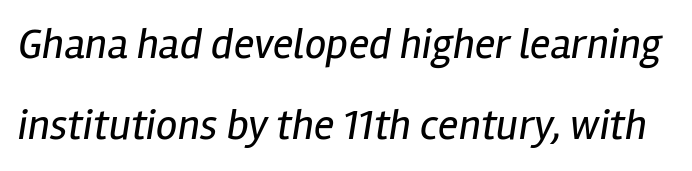
{"italic": "yes", "lean": "right", "slant_degrees": 12, "bold": "no", "weight": "regular", "width": "condensed", "stroke_contrast": "low", "x_height": "medium", "monospaced": "no", "underline": "no", "line_spacing_ratio": 1.89, "letter_spacing": "normal", "letter_spacing_em": 0.0, "glyph_px": 43}
